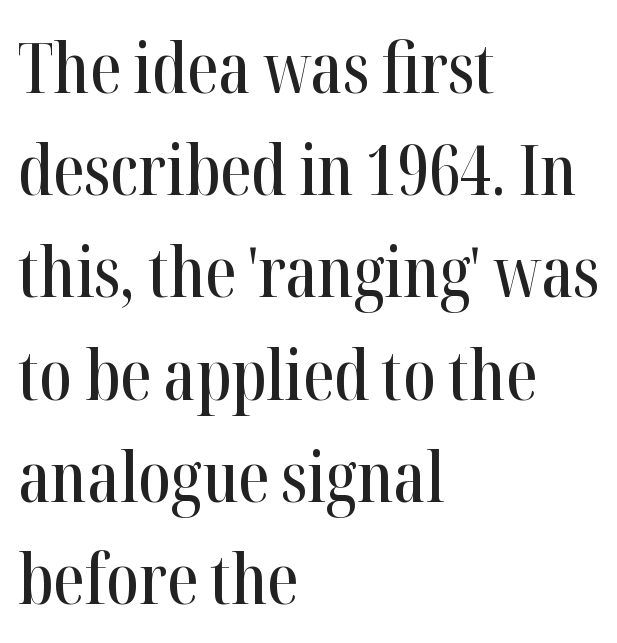
{"serif": "yes", "italic": "no", "width": "condensed", "stroke_contrast": "high", "x_height": "medium", "monospaced": "no", "underline": "no", "align": "left", "line_spacing": "normal", "line_spacing_ratio": 1.46, "letter_spacing": "normal", "letter_spacing_em": 0.0, "glyph_px": 70}
